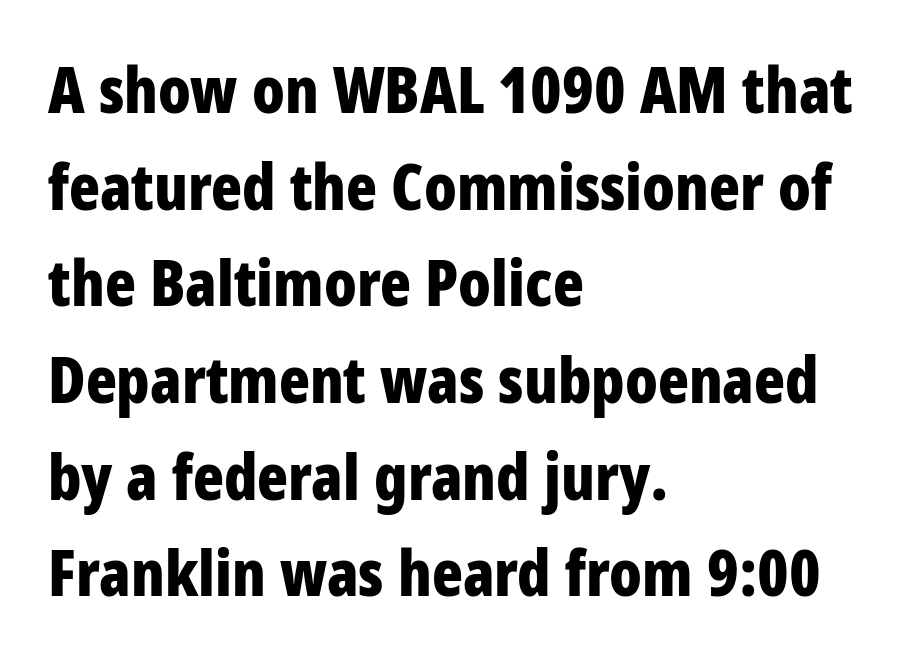
Q: Is the text bold? A: Yes.
Q: Is the text italic (slanted)? A: No, it is upright.
Q: Is the typeface a serif or a sans-serif typeface? A: Sans-serif.
Q: Is the text underlined? A: No.
Q: How is the paragraph aligned? A: Left-aligned.
Q: Is the spacing between letters normal or unusually wide? A: Normal.
Q: Is the spacing between lines tight, normal or loose? A: Normal.
Q: Width (condensed, normal, or wide)? A: Condensed.
Q: Stroke contrast? A: Low.
Q: x-height? A: Large.
Q: Monospaced? A: No.
